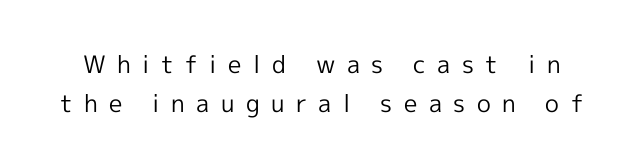
The image shows 24 px text type, upright; set normal line spacing (1.64x), unusually wide letter spacing (+0.48 em), not underlined.
